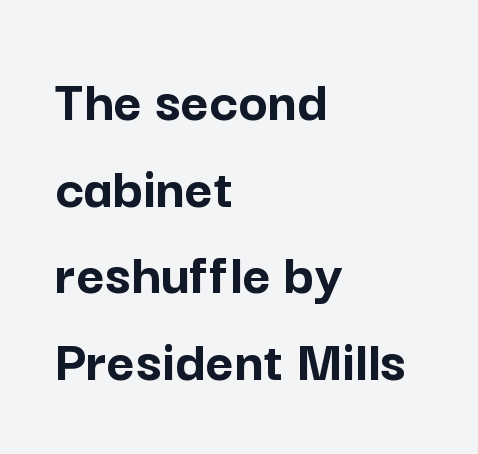
{"serif": "no", "italic": "no", "bold": "yes", "weight": "semibold", "width": "normal", "stroke_contrast": "low", "x_height": "medium", "monospaced": "no", "underline": "no", "align": "left", "line_spacing": "normal", "line_spacing_ratio": 1.42, "letter_spacing": "normal", "letter_spacing_em": 0.0, "glyph_px": 61}
